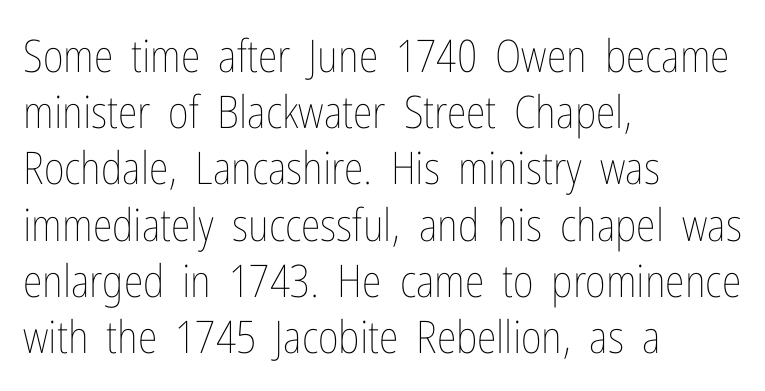
The lettering stays uniformly vertical, giving the passage a roman look. Every row of glyphs begins at an identical x-position on the left. Students, note that the glyphs here touch the page at normal intervals. Spacing verdict: proportional, widths tailored to each character. Rule under the text: the space is simply empty. The passage shown stacks its lines at a standard gap.
